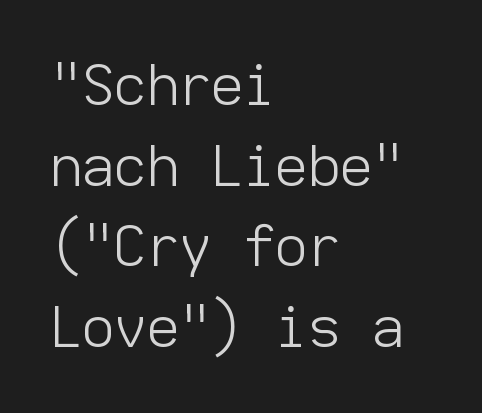
The image shows 56 px light sans-serif type, upright, monospaced; set left-aligned, normal line spacing (1.44x), normal letter spacing, not underlined; low stroke contrast and a medium x-height.
